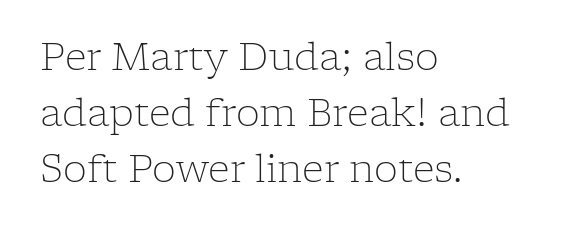
{"serif": "yes", "italic": "no", "bold": "no", "weight": "light", "width": "normal", "stroke_contrast": "low", "x_height": "medium", "monospaced": "no", "underline": "no", "align": "left", "line_spacing": "normal", "line_spacing_ratio": 1.48, "letter_spacing": "normal", "letter_spacing_em": 0.0, "glyph_px": 38}
